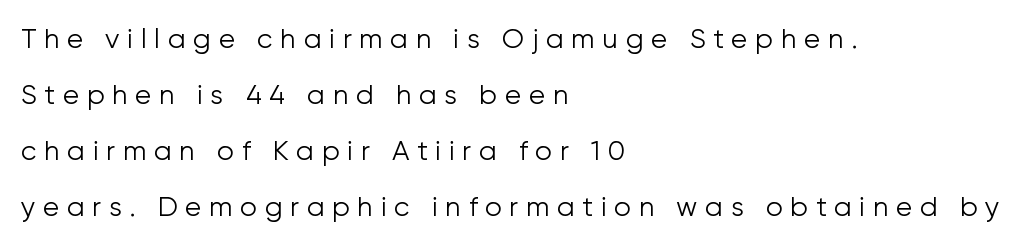
{"italic": "no", "bold": "no", "underline": "no", "align": "left", "line_spacing": "loose", "line_spacing_ratio": 2.07, "letter_spacing": "wide", "letter_spacing_em": 0.28, "glyph_px": 27}
